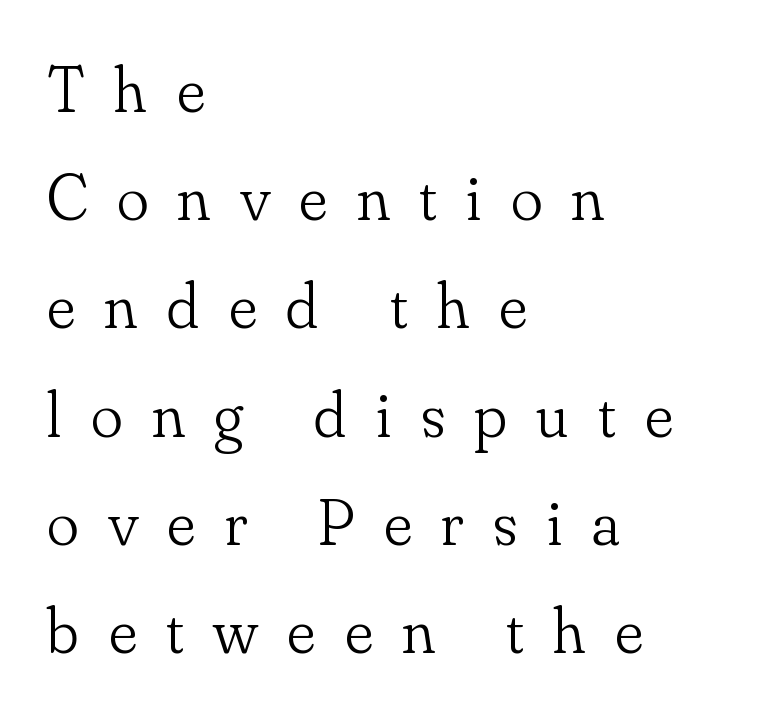
The image shows 66 px light serif type, upright; set left-aligned, normal line spacing (1.64x), unusually wide letter spacing (+0.45 em), not underlined; low stroke contrast and a small x-height.
